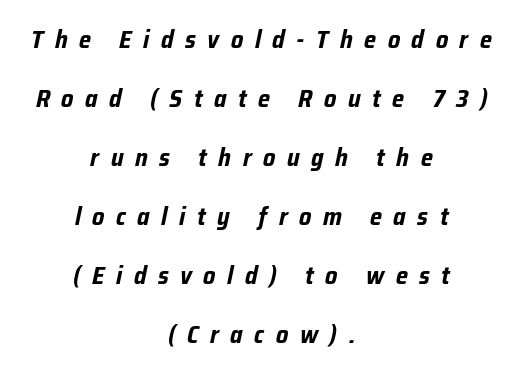
Q: Is the text bold? A: Yes.
Q: Is the text italic (slanted)? A: Yes, it leans right by about 12 degrees.
Q: Is the text underlined? A: No.
Q: How is the paragraph aligned? A: Centered.
Q: Is the spacing between letters normal or unusually wide? A: Unusually wide.
Q: Is the spacing between lines tight, normal or loose? A: Loose.
